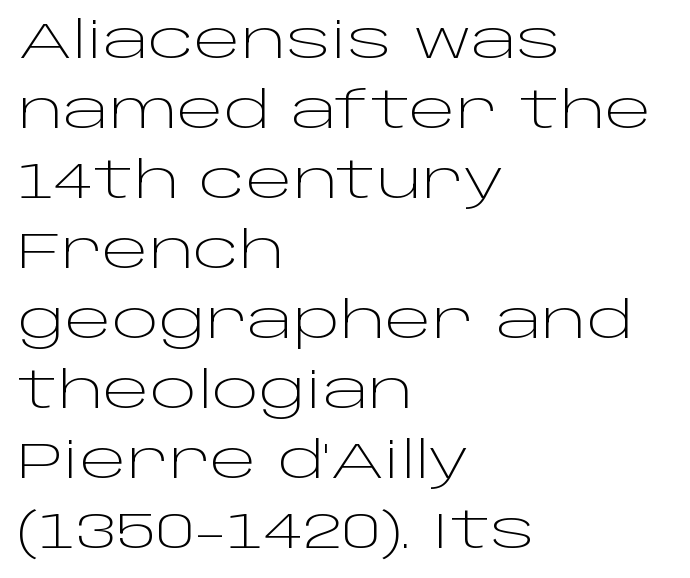
Letters have the restrained weight of plain body copy at most. The paragraph has a hard left edge and a soft right edge. You could not count columns in this text — the font is proportionally spaced. The letters carry no serifs — their stems end cleanly without finishing strokes. The gaps between neighbouring characters are ordinary and unremarkable.
